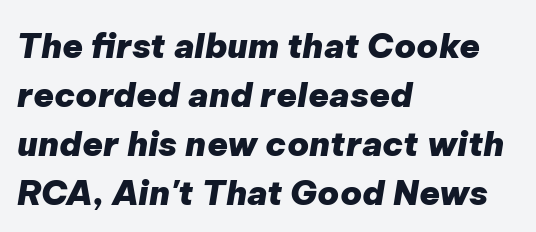
{"italic": "yes", "lean": "right", "slant_degrees": 9, "bold": "yes", "weight": "heavy", "width": "normal", "stroke_contrast": "low", "x_height": "medium", "monospaced": "no", "underline": "no", "align": "left", "line_spacing": "normal", "line_spacing_ratio": 1.44, "letter_spacing": "normal", "letter_spacing_em": 0.0, "glyph_px": 34}
